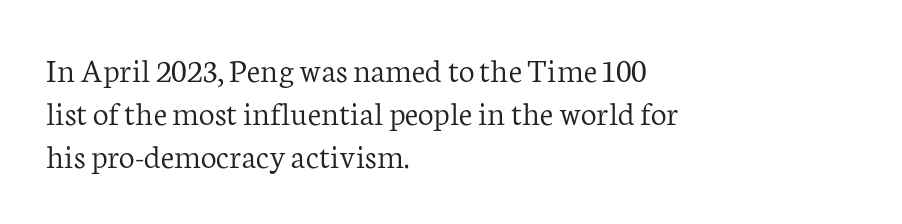
The image shows 35 px light serif type, upright; set left-aligned, line spacing 1.23x, normal letter spacing, not underlined; low stroke contrast and a medium x-height.
